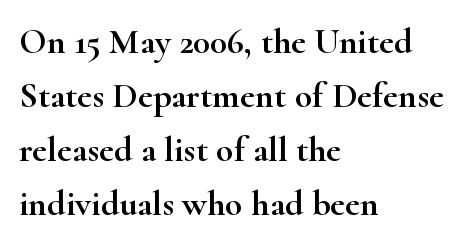
{"serif": "yes", "italic": "no", "width": "wide", "stroke_contrast": "high", "x_height": "small", "monospaced": "no", "underline": "no", "align": "left", "line_spacing": "normal", "line_spacing_ratio": 1.5, "letter_spacing": "normal", "letter_spacing_em": 0.0, "glyph_px": 36}
